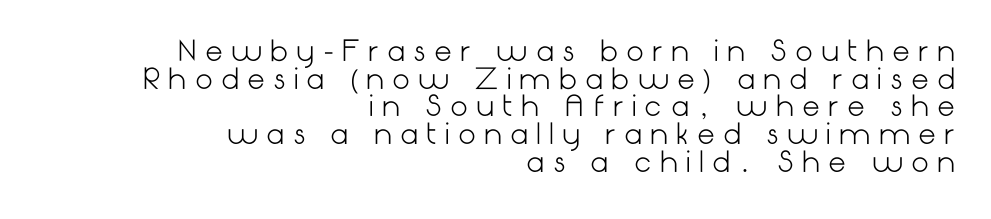
{"serif": "no", "italic": "no", "bold": "no", "weight": "light", "width": "normal", "stroke_contrast": "low", "x_height": "medium", "underline": "no", "align": "right", "line_spacing": "tight", "line_spacing_ratio": 0.99, "letter_spacing": "wide", "letter_spacing_em": 0.29, "glyph_px": 28}
